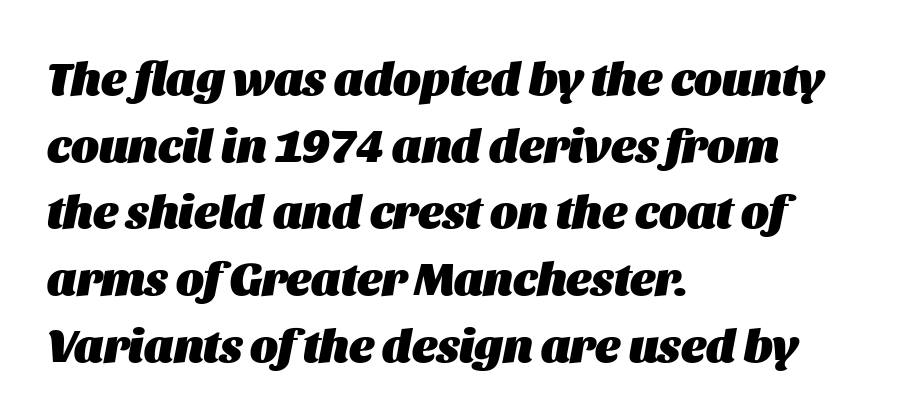
{"italic": "yes", "lean": "right", "slant_degrees": 11, "bold": "yes", "weight": "heavy", "width": "normal", "stroke_contrast": "medium", "x_height": "large", "monospaced": "no", "underline": "no", "align": "left", "line_spacing": "normal", "line_spacing_ratio": 1.42, "letter_spacing": "normal", "letter_spacing_em": 0.0, "glyph_px": 47}
